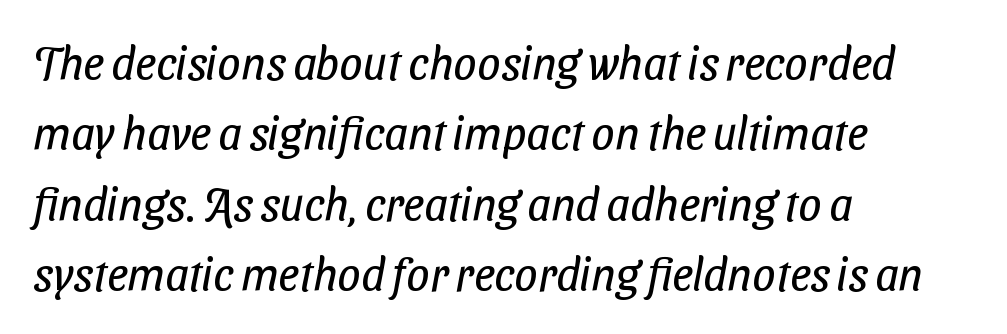
Q: Is the text bold? A: No.
Q: Is the typeface a serif or a sans-serif typeface? A: Sans-serif.
Q: Is the text underlined? A: No.
Q: How is the paragraph aligned? A: Left-aligned.
Q: Is the spacing between letters normal or unusually wide? A: Normal.
Q: Is the spacing between lines tight, normal or loose? A: Normal.
Q: Width (condensed, normal, or wide)? A: Condensed.
Q: Stroke contrast? A: Low.
Q: x-height? A: Medium.
Q: Monospaced? A: No.
